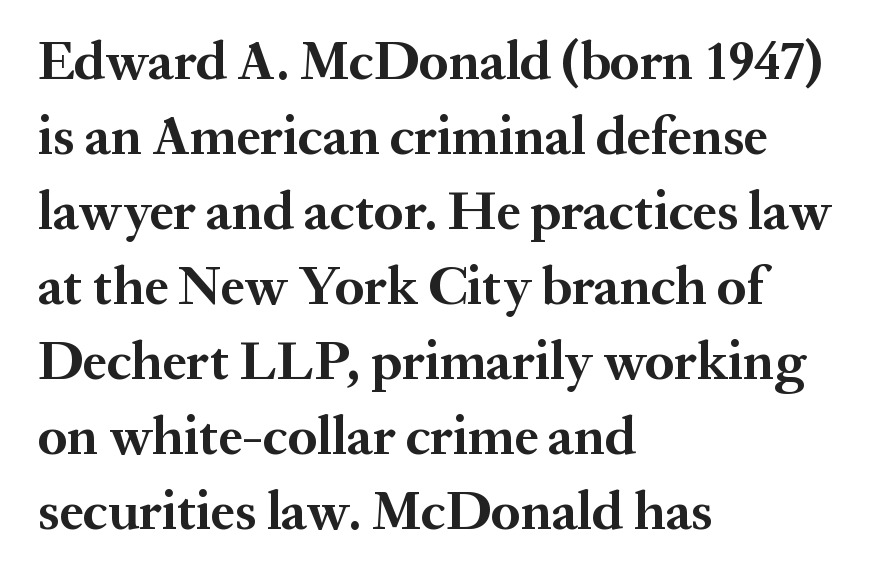
{"serif": "yes", "italic": "no", "bold": "yes", "weight": "bold", "width": "normal", "stroke_contrast": "medium", "x_height": "medium", "monospaced": "no", "underline": "no", "align": "left", "line_spacing": "normal", "line_spacing_ratio": 1.39, "letter_spacing": "normal", "letter_spacing_em": 0.0, "glyph_px": 54}
